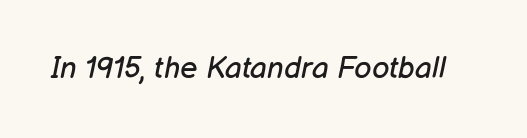
The image shows 30 px regular-weight type, italic (leaning right); set normal letter spacing, not underlined; low stroke contrast and a medium x-height.
